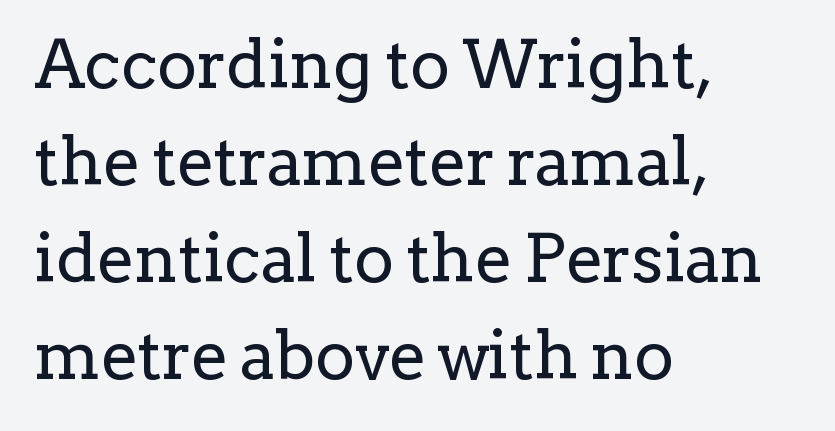
Examine the stroke ends and you'll spot serifs. Here the designer chose a conventional face with non-uniform glyph widths. Letter spacing: default. Typeset ragged right — the left edge is the straight one.
